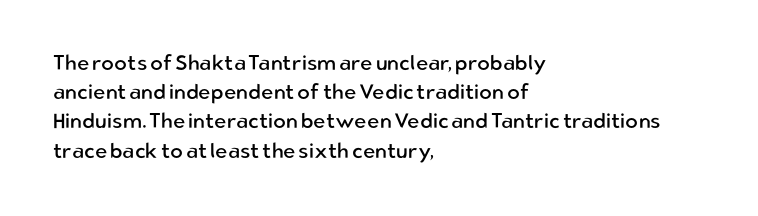
Tracking here is standard; glyphs follow each other at the usual distance. Heft: none added — not bold. These lines are set flush left with a ragged right edge. The letters stand straight up with perfectly vertical stems. Has an underline been added? It has not.
